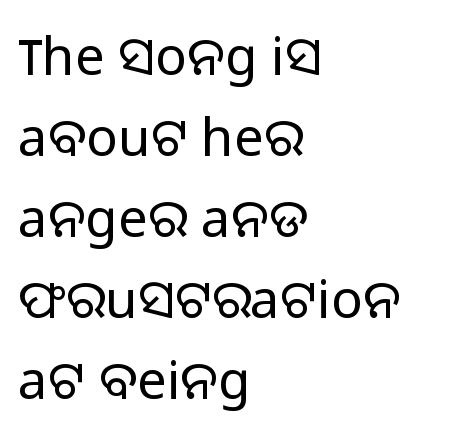
{"serif": "no", "italic": "no", "bold": "no", "weight": "light", "width": "normal", "stroke_contrast": "low", "x_height": "medium", "monospaced": "no", "underline": "no", "align": "left", "line_spacing": "normal", "line_spacing_ratio": 1.53, "letter_spacing": "normal", "letter_spacing_em": 0.0, "glyph_px": 53}
